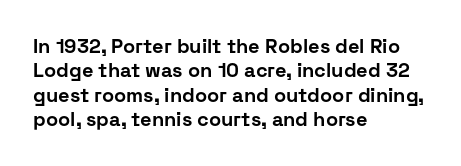
{"italic": "no", "bold": "yes", "underline": "no", "align": "left", "line_spacing_ratio": 1.22, "letter_spacing": "normal", "letter_spacing_em": 0.0, "glyph_px": 20}
